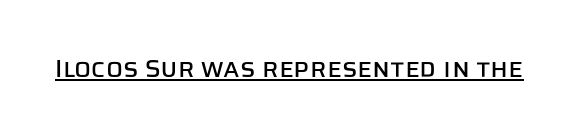
You can tell it's not italic because the verticals are truly vertical. Honestly, the letter spacing is just normal — you wouldn't notice it. Students, observe the line beneath the letters — that is underlining.
